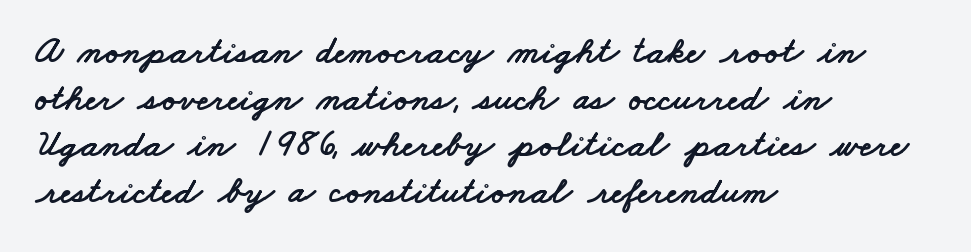
Bare-footed words on every line. I'd call this a sans setting — the letters go barefoot. The passage is arranged the way most books set body copy — flush left. Each letter keeps its own natural width here, so spacing adapts to shape. Characters follow at the spacing the type designer built in.
